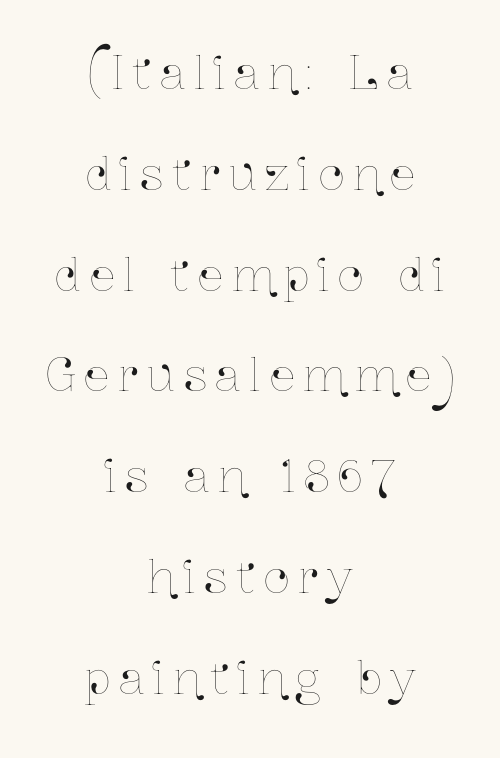
{"italic": "no", "width": "condensed", "stroke_contrast": "low", "x_height": "medium", "monospaced": "no", "underline": "no", "align": "center", "line_spacing": "loose", "line_spacing_ratio": 2.24, "letter_spacing": "wide", "letter_spacing_em": 0.2, "glyph_px": 45}
